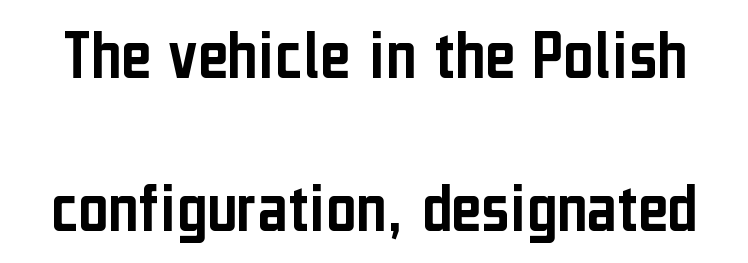
Q: Is the text italic (slanted)? A: No, it is upright.
Q: Is the typeface a serif or a sans-serif typeface? A: Sans-serif.
Q: Is the text underlined? A: No.
Q: Is the spacing between letters normal or unusually wide? A: Normal.
Q: Is the spacing between lines tight, normal or loose? A: Loose.
Q: Width (condensed, normal, or wide)? A: Condensed.
Q: Stroke contrast? A: Low.
Q: x-height? A: Medium.
Q: Monospaced? A: No.
